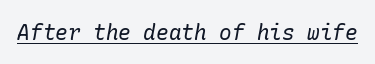
{"italic": "yes", "lean": "right", "slant_degrees": 10, "bold": "no", "underline": "yes", "letter_spacing": "normal", "letter_spacing_em": 0.0, "glyph_px": 21}
